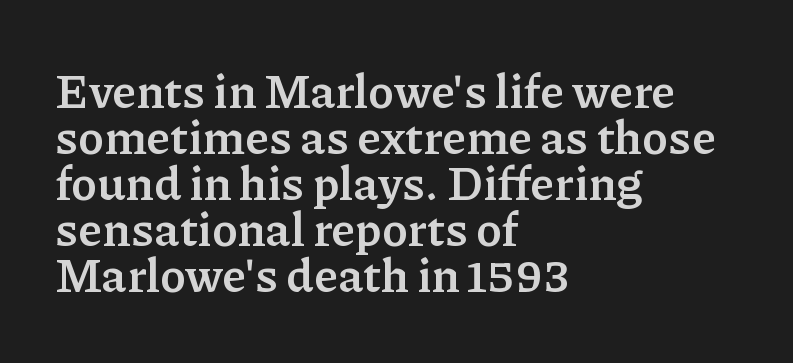
Default kerning and tracking; the words read as compact shapes. The leading is snug, giving the passage a crowded texture. Chunky letters — that's bold for sure. Quick note: not italic, upright.
